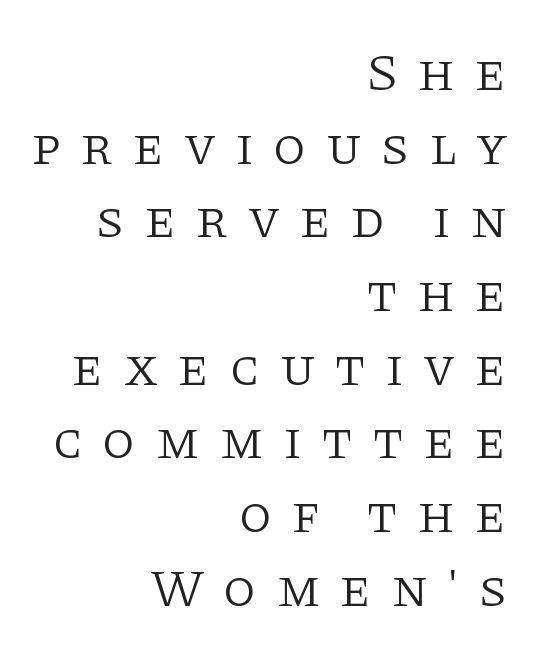
Q: Is the text bold? A: No.
Q: Is the text italic (slanted)? A: No, it is upright.
Q: Is the typeface a serif or a sans-serif typeface? A: Serif.
Q: Is the text underlined? A: No.
Q: How is the paragraph aligned? A: Right-aligned.
Q: Is the spacing between letters normal or unusually wide? A: Unusually wide.
Q: Is the spacing between lines tight, normal or loose? A: Normal.
Q: Width (condensed, normal, or wide)? A: Normal.
Q: Stroke contrast? A: Low.
Q: x-height? A: Large.
Q: Monospaced? A: No.
